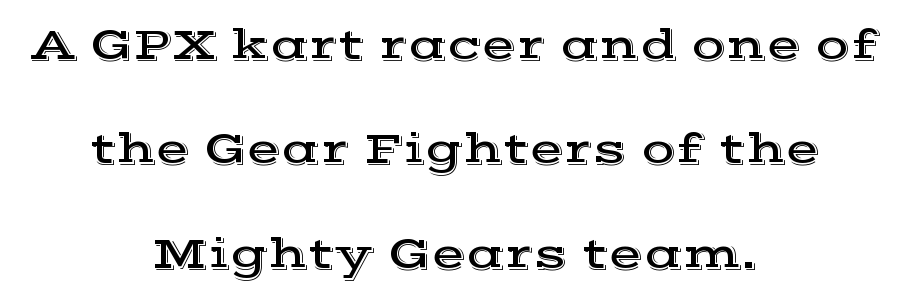
The image shows 45 px wide serif type, upright; set centered, loose line spacing (2.32x), normal letter spacing, not underlined; a medium x-height.
